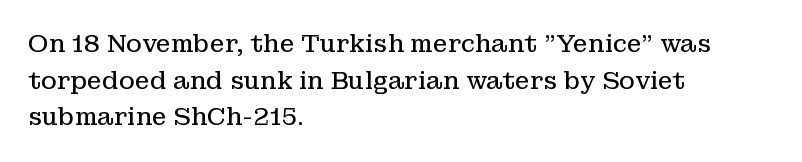
{"italic": "no", "bold": "no", "underline": "no", "align": "left", "line_spacing": "normal", "line_spacing_ratio": 1.53, "letter_spacing": "normal", "letter_spacing_em": 0.0, "glyph_px": 24}
